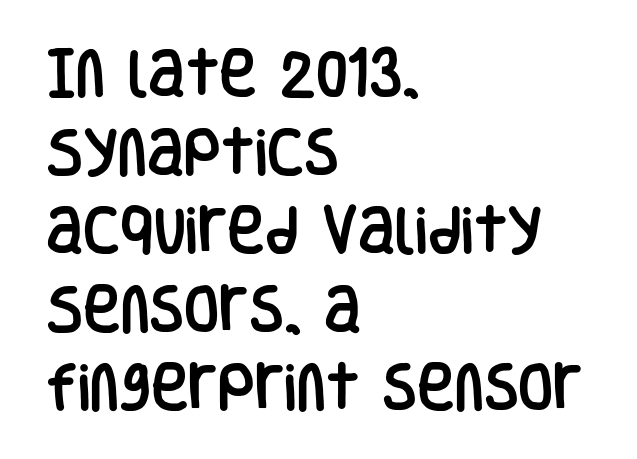
Spacing verdict: proportional, widths tailored to each character. In terms of letterform style, serifs are entirely absent. Left-aligned paragraph, ragged on the right. This rendering features lettering with no underline. If you measured baseline to baseline, you'd find a middling distance.
